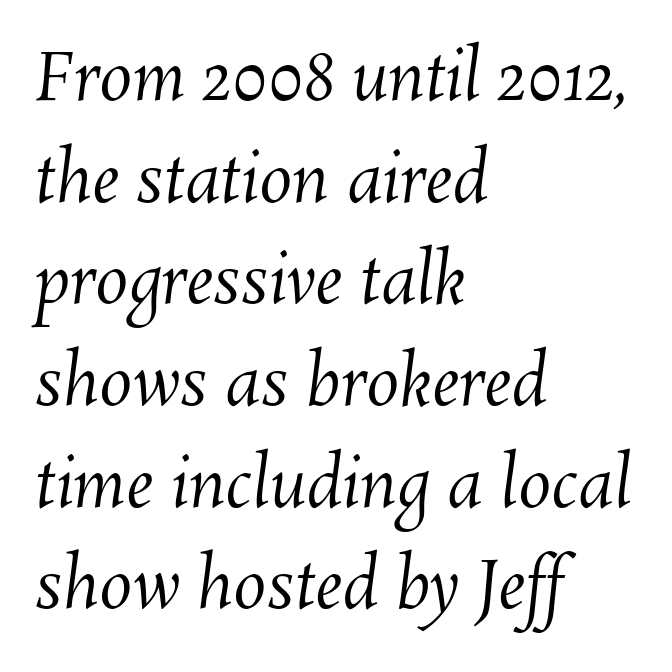
{"bold": "no", "weight": "regular", "width": "normal", "stroke_contrast": "medium", "x_height": "medium", "monospaced": "no", "underline": "no", "align": "left", "line_spacing": "normal", "line_spacing_ratio": 1.54, "letter_spacing": "normal", "letter_spacing_em": 0.0, "glyph_px": 66}
